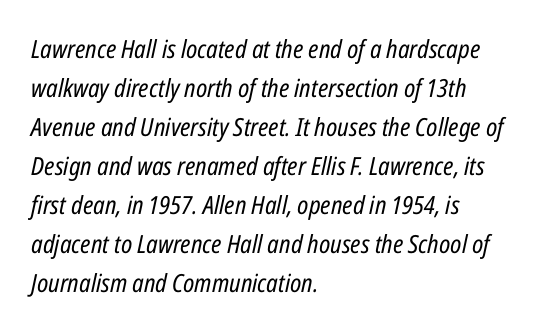
{"italic": "yes", "lean": "right", "slant_degrees": 12, "bold": "no", "underline": "no", "align": "left", "line_spacing": "normal", "line_spacing_ratio": 1.56, "letter_spacing": "normal", "letter_spacing_em": 0.0, "glyph_px": 25}
